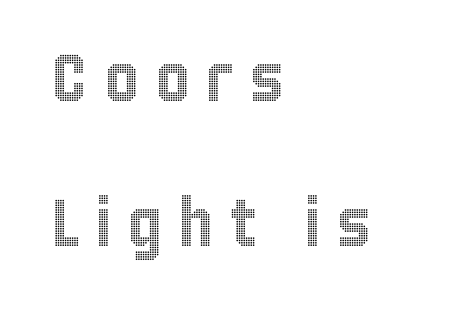
The image shows 67 px condensed type, upright; set left-aligned, loose line spacing (2.17x), unusually wide letter spacing (+0.23 em), not underlined; a large x-height.
